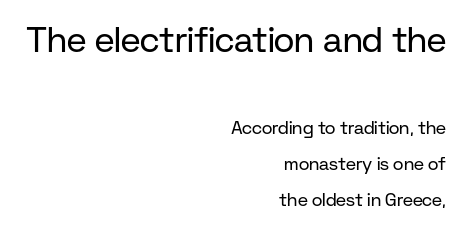
{"serif": "no", "italic": "no", "bold": "no", "weight": "regular", "width": "normal", "stroke_contrast": "low", "x_height": "medium", "monospaced": "no", "underline": "no", "align": "right", "line_spacing": "loose", "line_spacing_ratio": 2.0, "letter_spacing": "normal", "letter_spacing_em": 0.0, "larger_block": "first", "size_ratio": 1.94, "glyph_px": 35}
